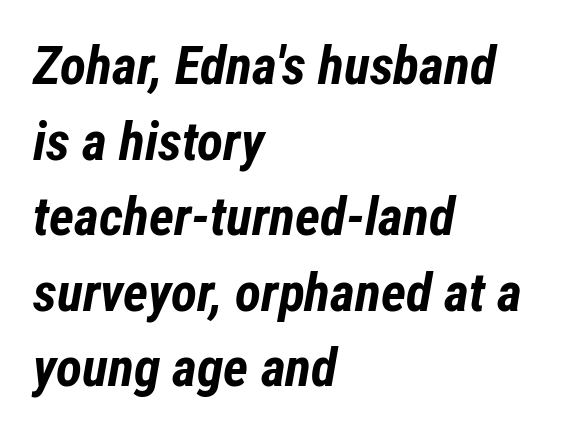
{"italic": "yes", "lean": "right", "slant_degrees": 12, "bold": "yes", "weight": "bold", "width": "condensed", "stroke_contrast": "low", "x_height": "medium", "monospaced": "no", "underline": "no", "align": "left", "line_spacing": "normal", "line_spacing_ratio": 1.4, "letter_spacing": "normal", "letter_spacing_em": 0.0, "glyph_px": 54}
